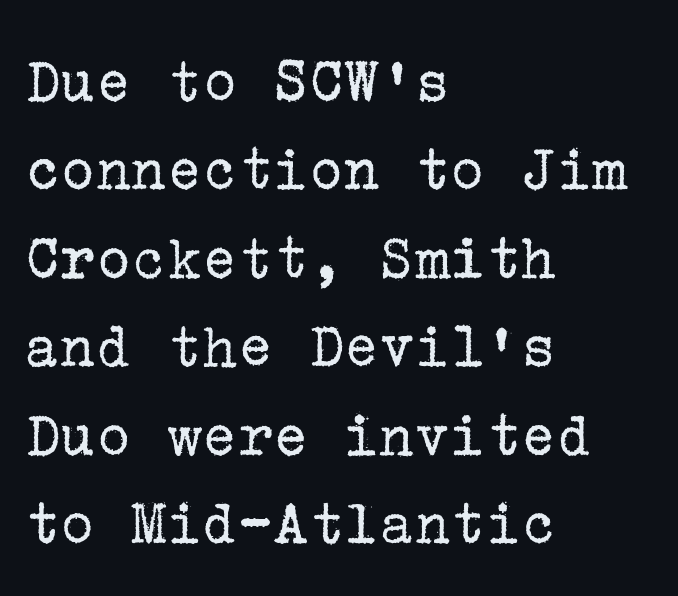
{"serif": "yes", "italic": "no", "bold": "no", "weight": "regular", "width": "normal", "stroke_contrast": "low", "x_height": "medium", "underline": "no", "align": "left", "line_spacing": "normal", "line_spacing_ratio": 1.34, "letter_spacing": "normal", "letter_spacing_em": 0.0, "glyph_px": 66}
